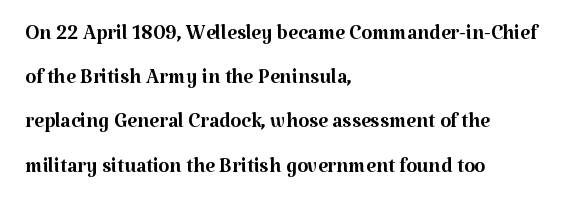
{"serif": "yes", "italic": "no", "bold": "no", "weight": "regular", "width": "normal", "stroke_contrast": "medium", "x_height": "medium", "monospaced": "no", "underline": "no", "align": "left", "line_spacing": "normal", "line_spacing_ratio": 1.58, "letter_spacing": "normal", "letter_spacing_em": 0.0, "glyph_px": 28}
